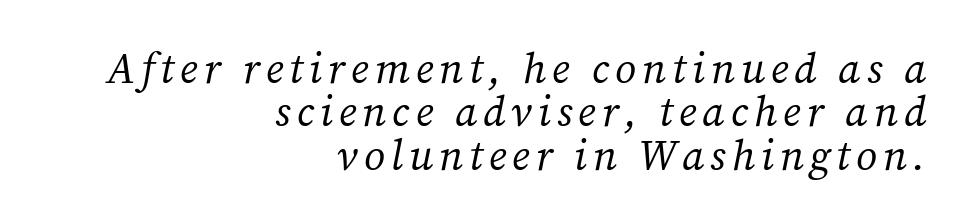
Q: Is the text bold? A: No.
Q: Is the text italic (slanted)? A: Yes, it leans right by about 12 degrees.
Q: Is the typeface a serif or a sans-serif typeface? A: Serif.
Q: Is the text underlined? A: No.
Q: How is the paragraph aligned? A: Right-aligned.
Q: Is the spacing between lines tight, normal or loose? A: Tight.
Q: Width (condensed, normal, or wide)? A: Normal.
Q: Stroke contrast? A: Medium.
Q: x-height? A: Medium.
Q: Monospaced? A: No.
